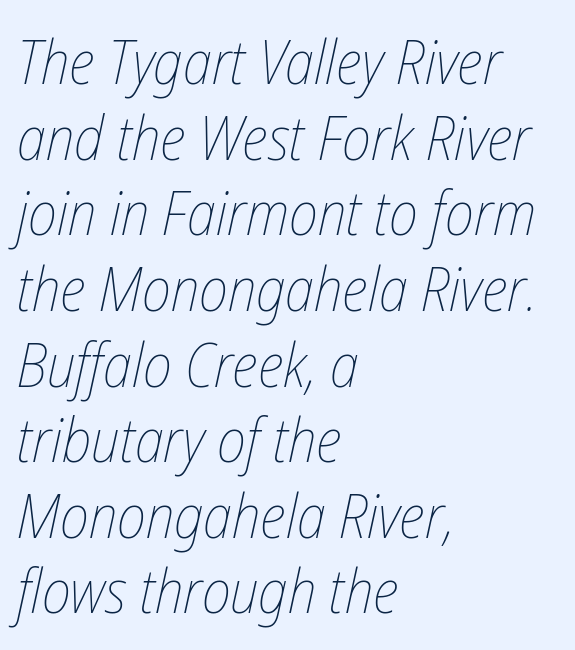
Nobody drew a line under any word here. The rendering anchors every line to the left-hand side. Spacing verdict: proportional, widths tailored to each character. Weight: regular or lighter. This rendering leaves character spacing at its baseline value.
